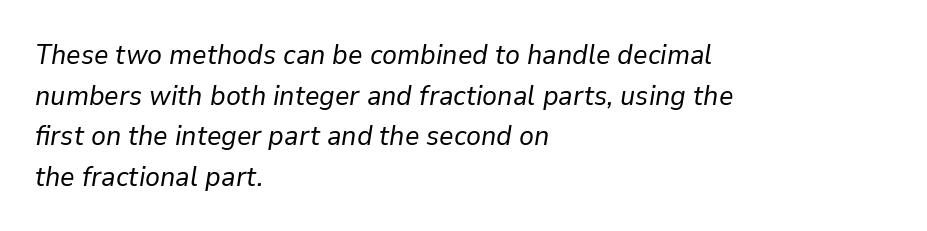
{"italic": "yes", "lean": "right", "slant_degrees": 9, "bold": "no", "weight": "regular", "width": "normal", "stroke_contrast": "low", "x_height": "medium", "monospaced": "no", "underline": "no", "align": "left", "line_spacing": "normal", "line_spacing_ratio": 1.45, "letter_spacing": "normal", "letter_spacing_em": 0.0, "glyph_px": 28}
